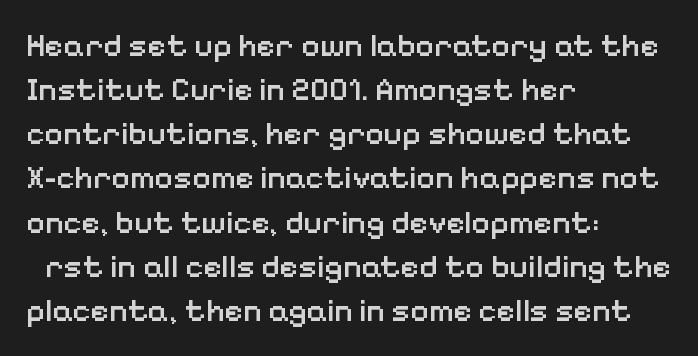
Q: Is the text bold? A: Semi-bold.
Q: Is the text italic (slanted)? A: No, it is upright.
Q: Is the typeface a serif or a sans-serif typeface? A: Sans-serif.
Q: Is the text underlined? A: No.
Q: How is the paragraph aligned? A: Left-aligned.
Q: Is the spacing between letters normal or unusually wide? A: Normal.
Q: Is the spacing between lines tight, normal or loose? A: Normal.
Q: Width (condensed, normal, or wide)? A: Normal.
Q: Stroke contrast? A: Low.
Q: x-height? A: Medium.
Q: Monospaced? A: No.
